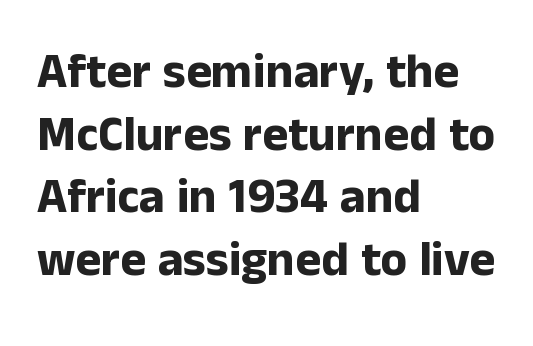
{"serif": "no", "italic": "no", "bold": "yes", "weight": "bold", "width": "normal", "stroke_contrast": "low", "x_height": "medium", "monospaced": "no", "underline": "no", "align": "left", "line_spacing": "normal", "line_spacing_ratio": 1.28, "letter_spacing": "normal", "letter_spacing_em": 0.0, "glyph_px": 49}
